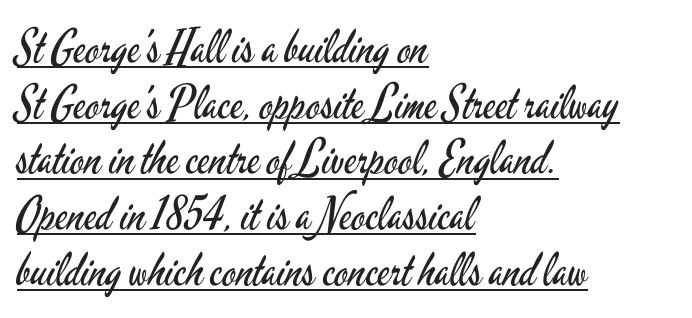
The image shows 46 px regular-weight, condensed sans-serif type; set left-aligned, line spacing 1.21x, normal letter spacing, underlined; low stroke contrast and a small x-height.
